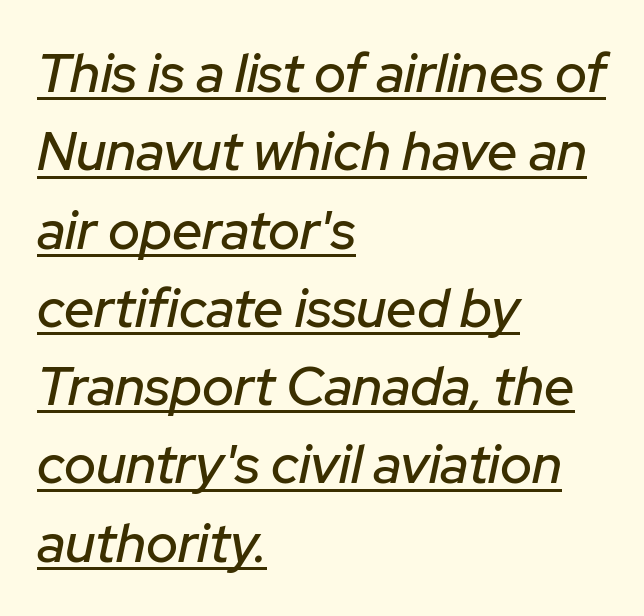
Q: Is the text italic (slanted)? A: Yes, it leans right by about 12 degrees.
Q: Is the text underlined? A: Yes.
Q: How is the paragraph aligned? A: Left-aligned.
Q: Is the spacing between letters normal or unusually wide? A: Normal.
Q: Is the spacing between lines tight, normal or loose? A: Normal.
Q: Width (condensed, normal, or wide)? A: Normal.
Q: Stroke contrast? A: Low.
Q: x-height? A: Medium.
Q: Monospaced? A: No.
